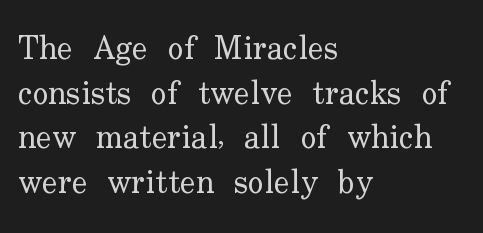
The gap between lines stays unmarked. Is this a fixed-width face? No — the glyphs have proportional, varying widths. Inter-character spacing is left at the font's built-in metrics. These lines stack with their left ends in a neat column.
